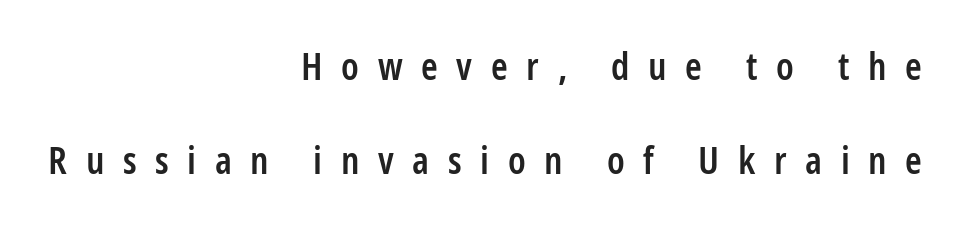
Q: Is the text bold? A: Semi-bold.
Q: Is the text italic (slanted)? A: No, it is upright.
Q: Is the typeface a serif or a sans-serif typeface? A: Sans-serif.
Q: Is the text underlined? A: No.
Q: How is the paragraph aligned? A: Right-aligned.
Q: Is the spacing between letters normal or unusually wide? A: Unusually wide.
Q: Is the spacing between lines tight, normal or loose? A: Loose.
Q: Width (condensed, normal, or wide)? A: Condensed.
Q: Stroke contrast? A: Low.
Q: x-height? A: Medium.
Q: Monospaced? A: No.
